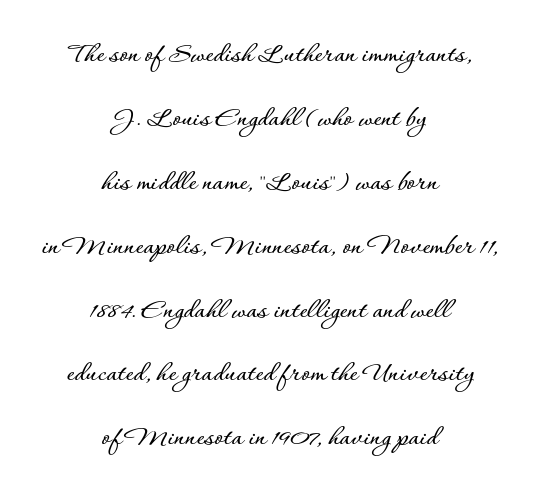
{"width": "normal", "stroke_contrast": "low", "x_height": "small", "monospaced": "no", "underline": "no", "align": "center", "line_spacing": "loose", "line_spacing_ratio": 2.13, "letter_spacing": "normal", "letter_spacing_em": 0.0, "glyph_px": 30}
